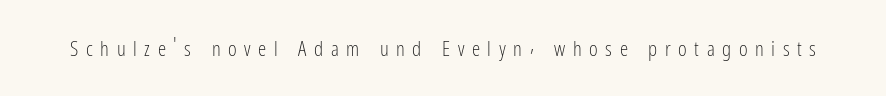
{"italic": "no", "bold": "no", "underline": "no", "letter_spacing": "wide", "letter_spacing_em": 0.36, "glyph_px": 21}
